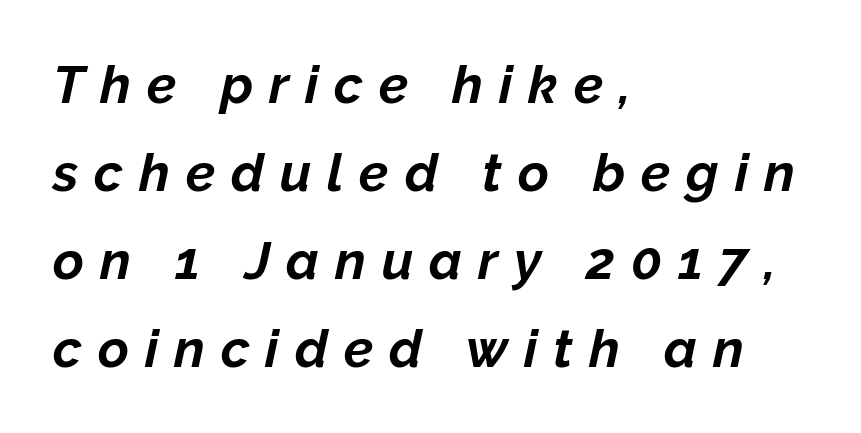
Q: Is the text bold? A: Yes.
Q: Is the text italic (slanted)? A: Yes, it leans right by about 12 degrees.
Q: Is the text underlined? A: No.
Q: How is the paragraph aligned? A: Left-aligned.
Q: Is the spacing between letters normal or unusually wide? A: Unusually wide.
Q: Is the spacing between lines tight, normal or loose? A: Normal.
Q: Width (condensed, normal, or wide)? A: Normal.
Q: Stroke contrast? A: Low.
Q: x-height? A: Medium.
Q: Monospaced? A: No.
